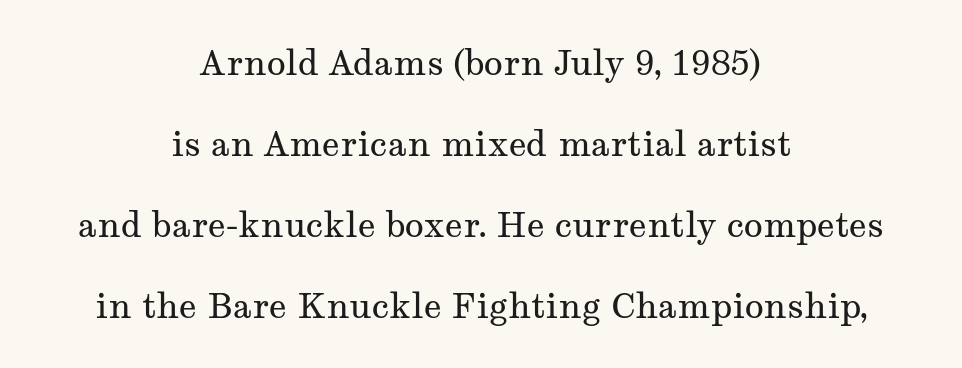
The image shows 35 px regular-weight, wide serif type, upright; set centered, loose line spacing (2.31x), normal letter spacing, not underlined; medium stroke contrast and a medium x-height.
